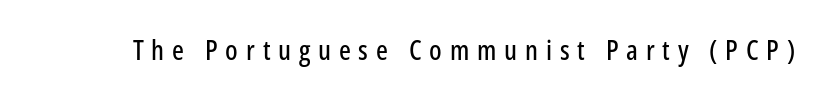
The image shows 28 px condensed sans-serif type, upright; set unusually wide letter spacing (+0.28 em), not underlined; low stroke contrast and a medium x-height.
